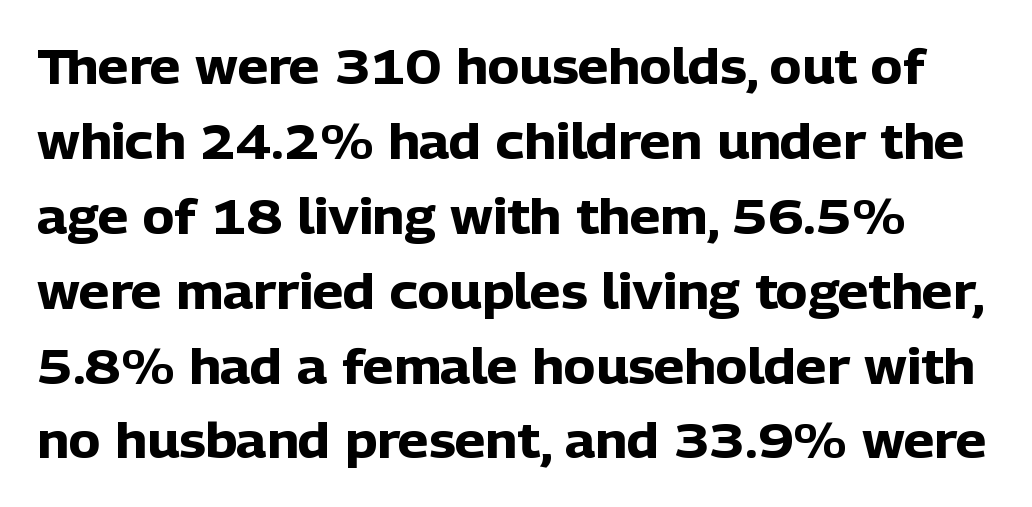
{"serif": "no", "italic": "no", "bold": "yes", "weight": "heavy", "width": "normal", "stroke_contrast": "low", "x_height": "medium", "monospaced": "no", "underline": "no", "line_spacing": "normal", "line_spacing_ratio": 1.56, "letter_spacing": "normal", "letter_spacing_em": 0.0, "glyph_px": 48}
